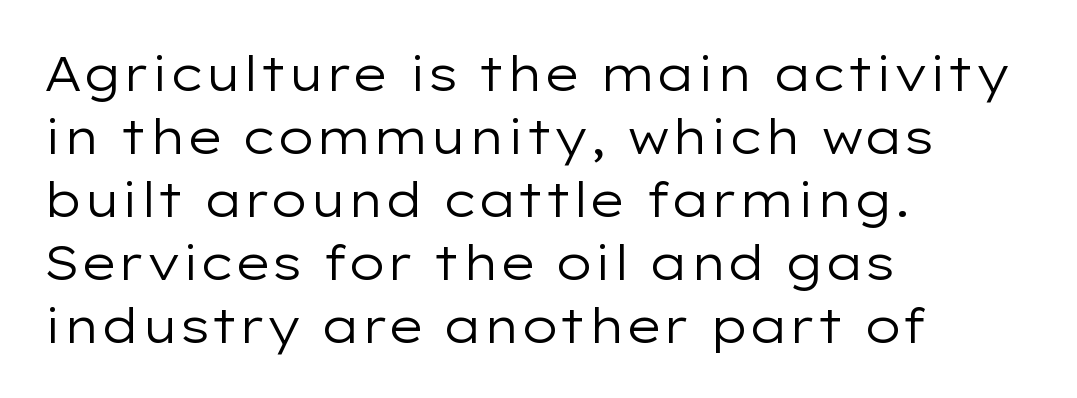
The image shows 48 px regular-weight, wide sans-serif type, upright; set left-aligned, normal line spacing (1.31x), normal letter spacing, not underlined; low stroke contrast and a medium x-height.
